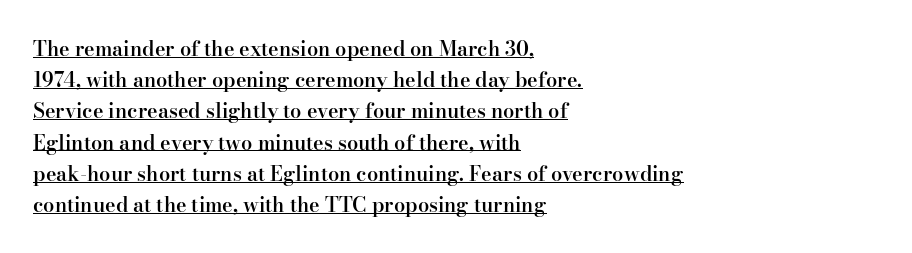
The image shows 20 px text type, upright; set left-aligned, normal line spacing (1.56x), normal letter spacing, underlined.
